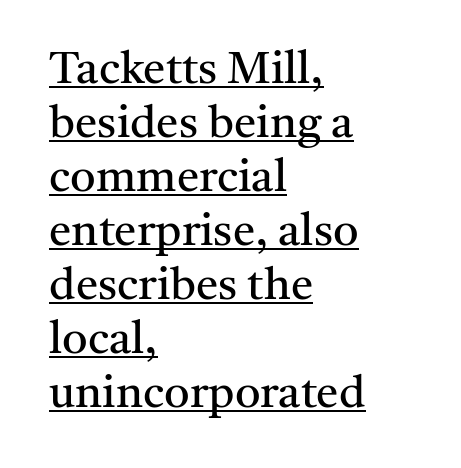
Q: Is the text bold? A: No.
Q: Is the text italic (slanted)? A: No, it is upright.
Q: Is the typeface a serif or a sans-serif typeface? A: Serif.
Q: Is the text underlined? A: Yes.
Q: How is the paragraph aligned? A: Left-aligned.
Q: Is the spacing between letters normal or unusually wide? A: Normal.
Q: Width (condensed, normal, or wide)? A: Normal.
Q: Stroke contrast? A: Medium.
Q: x-height? A: Medium.
Q: Monospaced? A: No.
